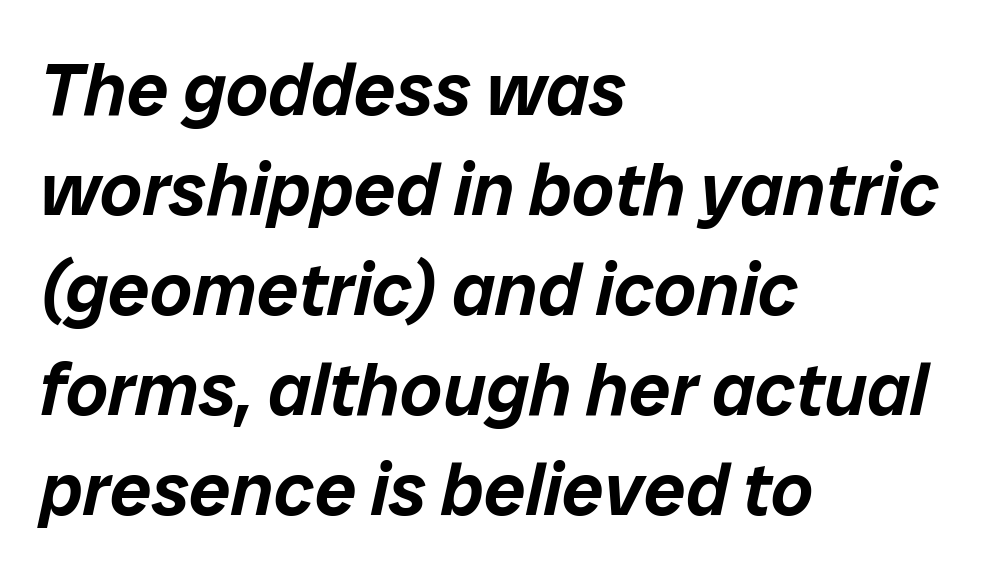
{"italic": "yes", "lean": "right", "slant_degrees": 12, "width": "normal", "stroke_contrast": "low", "x_height": "medium", "monospaced": "no", "underline": "no", "align": "left", "line_spacing": "normal", "line_spacing_ratio": 1.35, "letter_spacing": "normal", "letter_spacing_em": 0.0, "glyph_px": 74}
